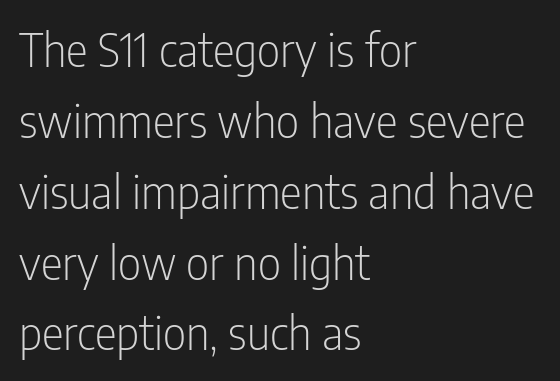
{"serif": "no", "italic": "no", "bold": "no", "weight": "light", "width": "condensed", "stroke_contrast": "low", "x_height": "medium", "monospaced": "no", "underline": "no", "align": "left", "line_spacing": "normal", "line_spacing_ratio": 1.54, "letter_spacing": "normal", "letter_spacing_em": 0.0, "glyph_px": 46}
